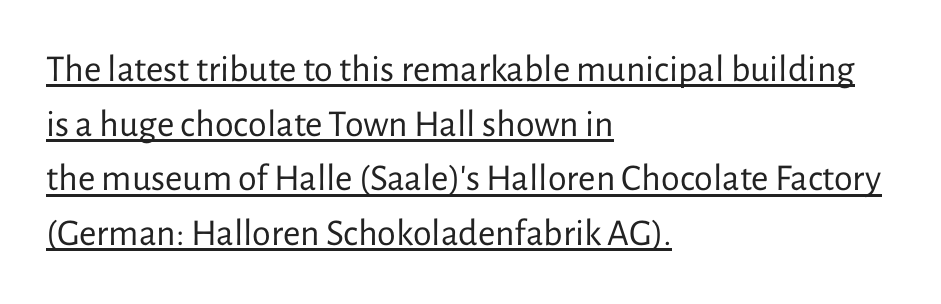
The image shows 38 px regular-weight sans-serif type, upright; set left-aligned, normal line spacing (1.44x), normal letter spacing, underlined; low stroke contrast and a medium x-height.
